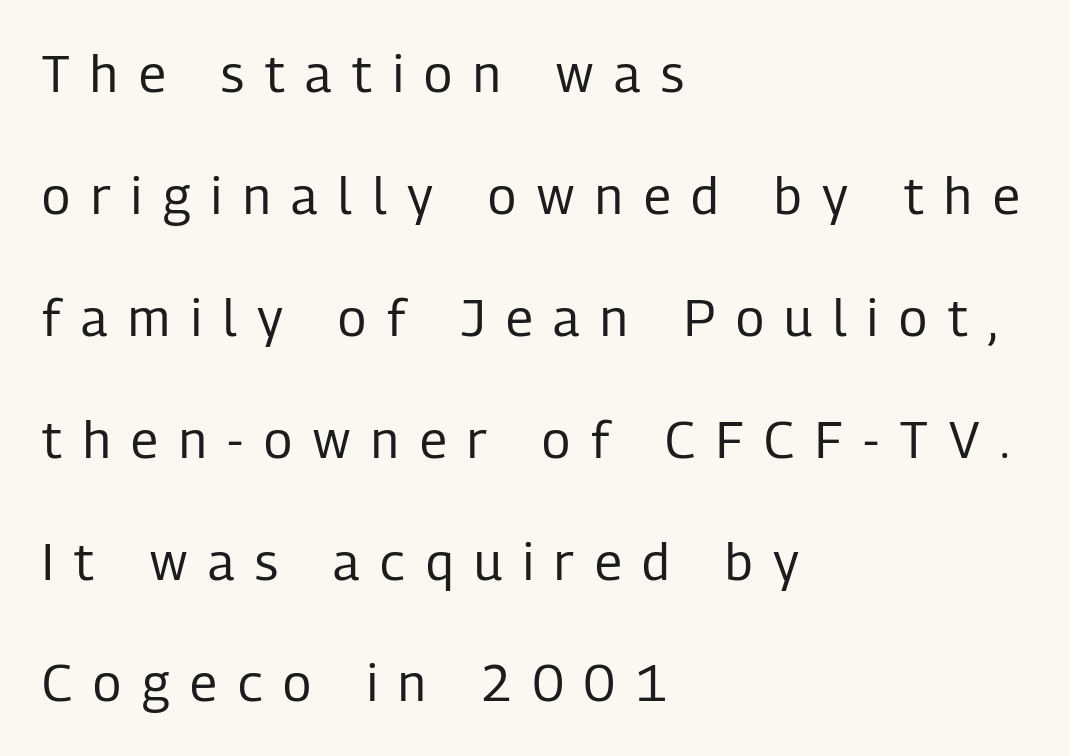
Q: Is the text bold? A: No.
Q: Is the text italic (slanted)? A: No, it is upright.
Q: Is the typeface a serif or a sans-serif typeface? A: Sans-serif.
Q: Is the text underlined? A: No.
Q: How is the paragraph aligned? A: Left-aligned.
Q: Is the spacing between letters normal or unusually wide? A: Unusually wide.
Q: Is the spacing between lines tight, normal or loose? A: Loose.
Q: Width (condensed, normal, or wide)? A: Condensed.
Q: Stroke contrast? A: Low.
Q: x-height? A: Medium.
Q: Monospaced? A: No.
